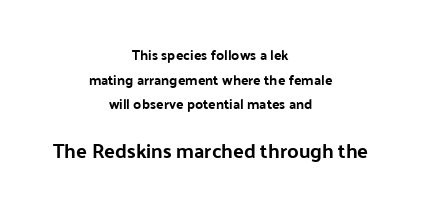
Q: Is the text bold? A: Yes.
Q: Is the text italic (slanted)? A: No, it is upright.
Q: Is the text underlined? A: No.
Q: How is the paragraph aligned? A: Centered.
Q: Is the spacing between letters normal or unusually wide? A: Normal.
Q: Which block of text is set in a larger size, the first (top) or the second (bottom)? A: The second (bottom) one.
